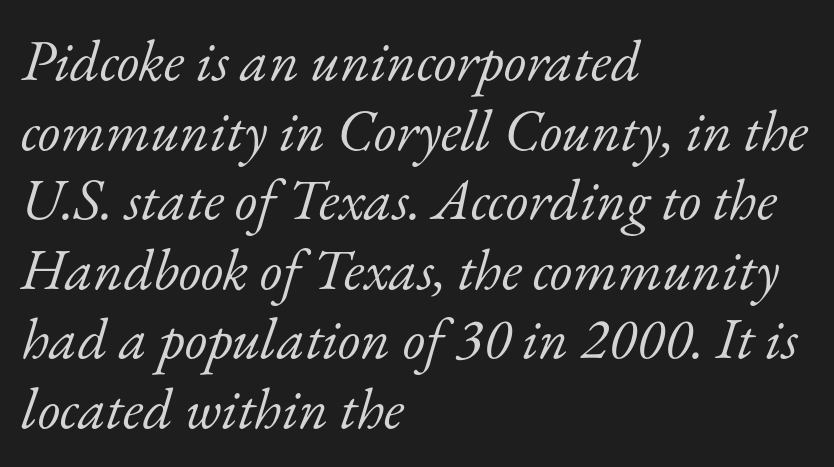
Q: Is the text bold? A: No.
Q: Is the text italic (slanted)? A: Yes, it leans right by about 17 degrees.
Q: Is the typeface a serif or a sans-serif typeface? A: Serif.
Q: Is the text underlined? A: No.
Q: How is the paragraph aligned? A: Left-aligned.
Q: Is the spacing between letters normal or unusually wide? A: Normal.
Q: Width (condensed, normal, or wide)? A: Normal.
Q: Stroke contrast? A: Low.
Q: x-height? A: Small.
Q: Monospaced? A: No.
